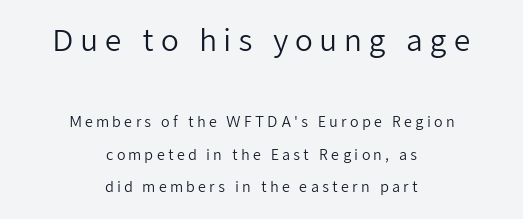
Q: Is the text bold? A: No.
Q: Is the text italic (slanted)? A: No, it is upright.
Q: Is the typeface a serif or a sans-serif typeface? A: Sans-serif.
Q: Is the text underlined? A: No.
Q: How is the paragraph aligned? A: Centered.
Q: Is the spacing between letters normal or unusually wide? A: Unusually wide.
Q: Is the spacing between lines tight, normal or loose? A: Loose.
Q: Which block of text is set in a larger size, the first (top) or the second (bottom)? A: The first (top) one.
Q: Width (condensed, normal, or wide)? A: Normal.
Q: Stroke contrast? A: Low.
Q: x-height? A: Medium.
Q: Monospaced? A: No.
